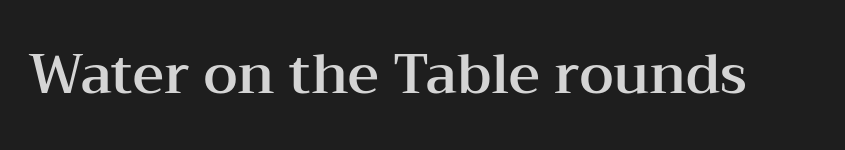
The image shows 54 px wide serif type, upright; set normal letter spacing, not underlined; medium stroke contrast and a medium x-height.
